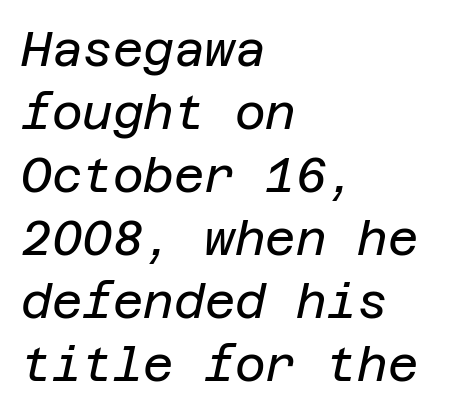
Any mark beneath the type? The region is blank. Which margin do the lines hug? The left one — the right edge is uneven. There's an unmistakable incline to the writing here. A quiet, ordinary-to-light weight characterises the typeface. Leading: standard.
